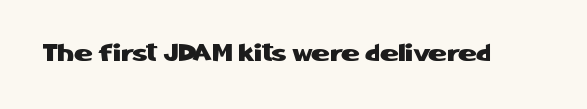
{"italic": "no", "underline": "no", "letter_spacing": "normal", "letter_spacing_em": 0.0, "glyph_px": 25}
